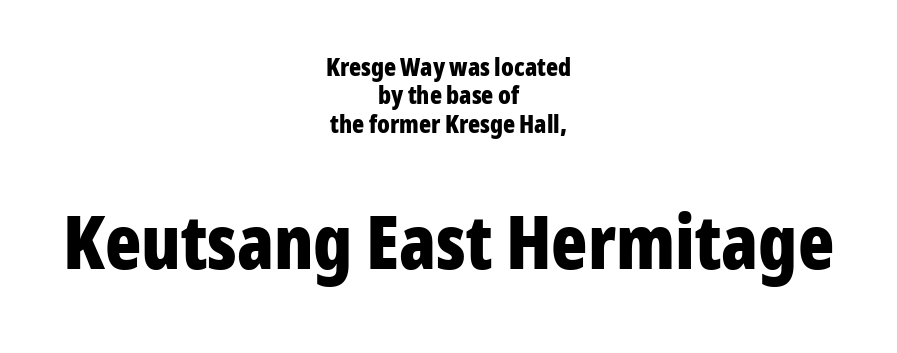
{"serif": "no", "italic": "no", "bold": "yes", "weight": "bold", "width": "condensed", "stroke_contrast": "low", "x_height": "medium", "monospaced": "no", "underline": "no", "align": "center", "line_spacing": "tight", "line_spacing_ratio": 1.14, "letter_spacing": "normal", "letter_spacing_em": 0.0, "larger_block": "second", "size_ratio": 3.0, "glyph_px": 75}
